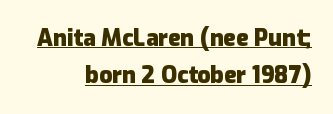
{"italic": "no", "bold": "yes", "underline": "yes", "align": "right", "line_spacing": "normal", "line_spacing_ratio": 1.63, "letter_spacing": "normal", "letter_spacing_em": 0.0, "glyph_px": 23}
